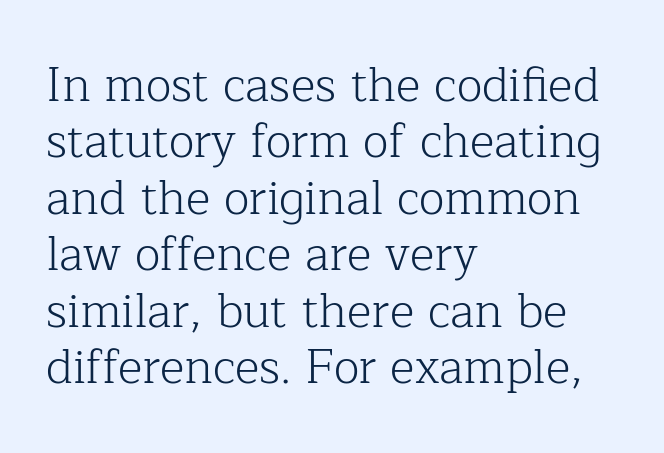
Q: Is the text bold? A: No.
Q: Is the text italic (slanted)? A: No, it is upright.
Q: Is the typeface a serif or a sans-serif typeface? A: Serif.
Q: Is the text underlined? A: No.
Q: How is the paragraph aligned? A: Left-aligned.
Q: Is the spacing between letters normal or unusually wide? A: Normal.
Q: Width (condensed, normal, or wide)? A: Normal.
Q: Stroke contrast? A: Low.
Q: x-height? A: Medium.
Q: Monospaced? A: No.
